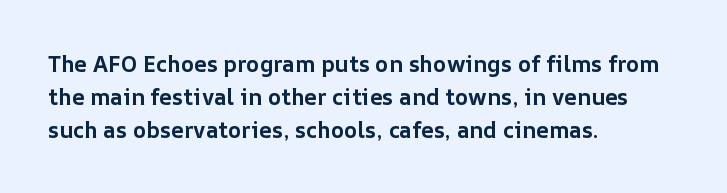
{"italic": "no", "bold": "yes", "underline": "no", "align": "left", "line_spacing": "normal", "line_spacing_ratio": 1.5, "letter_spacing": "normal", "letter_spacing_em": 0.0, "glyph_px": 22}
